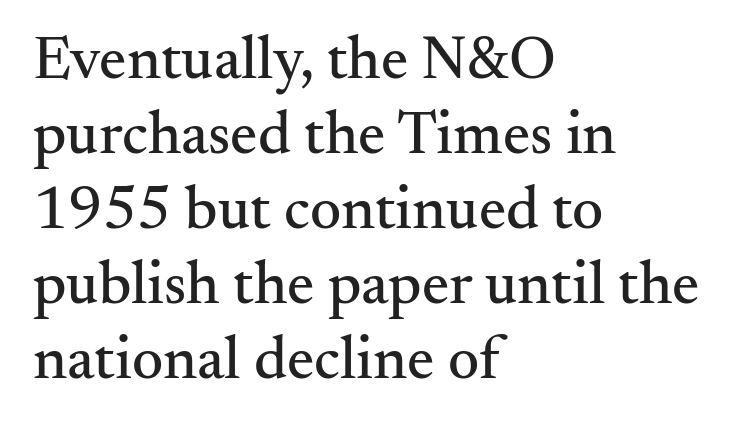
Q: Is the text italic (slanted)? A: No, it is upright.
Q: Is the typeface a serif or a sans-serif typeface? A: Serif.
Q: Is the text underlined? A: No.
Q: How is the paragraph aligned? A: Left-aligned.
Q: Is the spacing between letters normal or unusually wide? A: Normal.
Q: Width (condensed, normal, or wide)? A: Normal.
Q: Stroke contrast? A: Medium.
Q: x-height? A: Small.
Q: Monospaced? A: No.
